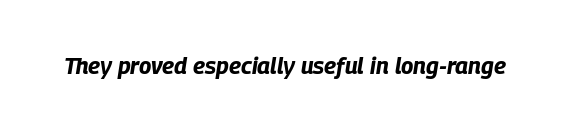
Set as a true bold cut, around the 700 mark. A typesetter would mark this as italic. Anything drawn beneath the words? Only blank space. Default kerning and tracking; the words read as compact shapes.
